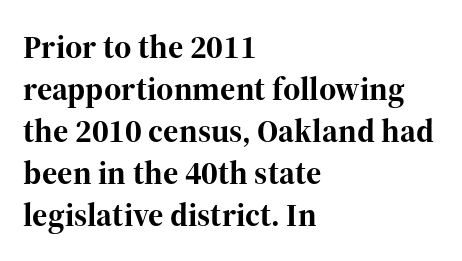
{"serif": "yes", "italic": "no", "bold": "yes", "weight": "bold", "width": "normal", "stroke_contrast": "high", "x_height": "medium", "monospaced": "no", "underline": "no", "align": "left", "line_spacing": "normal", "line_spacing_ratio": 1.27, "letter_spacing": "normal", "letter_spacing_em": 0.0, "glyph_px": 33}
